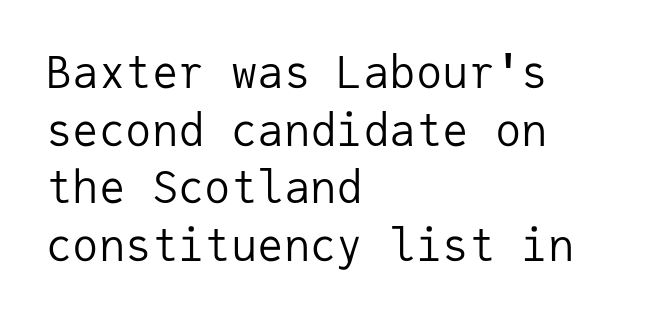
Q: Is the text bold? A: No.
Q: Is the text italic (slanted)? A: No, it is upright.
Q: Is the typeface a serif or a sans-serif typeface? A: Sans-serif.
Q: Is the text underlined? A: No.
Q: How is the paragraph aligned? A: Left-aligned.
Q: Is the spacing between letters normal or unusually wide? A: Normal.
Q: Is the spacing between lines tight, normal or loose? A: Normal.
Q: Width (condensed, normal, or wide)? A: Normal.
Q: Stroke contrast? A: Low.
Q: x-height? A: Medium.
Q: Monospaced? A: Yes.
